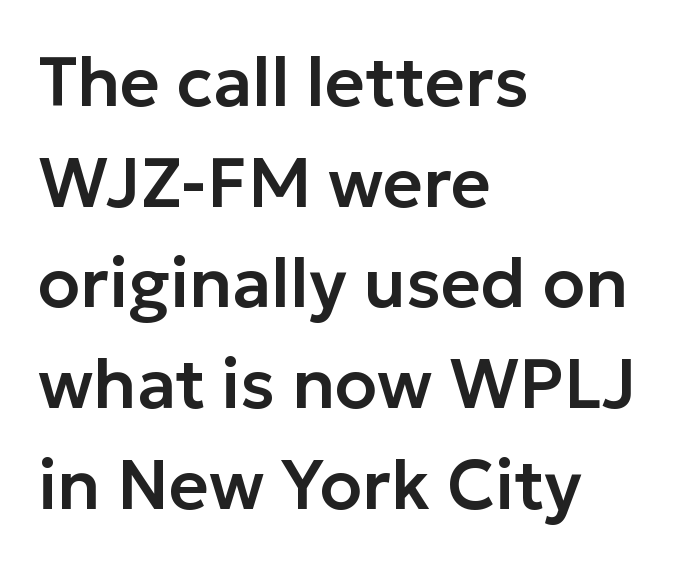
The image shows 69 px sans-serif type, upright; set left-aligned, normal line spacing (1.46x), normal letter spacing, not underlined; low stroke contrast and a medium x-height.
